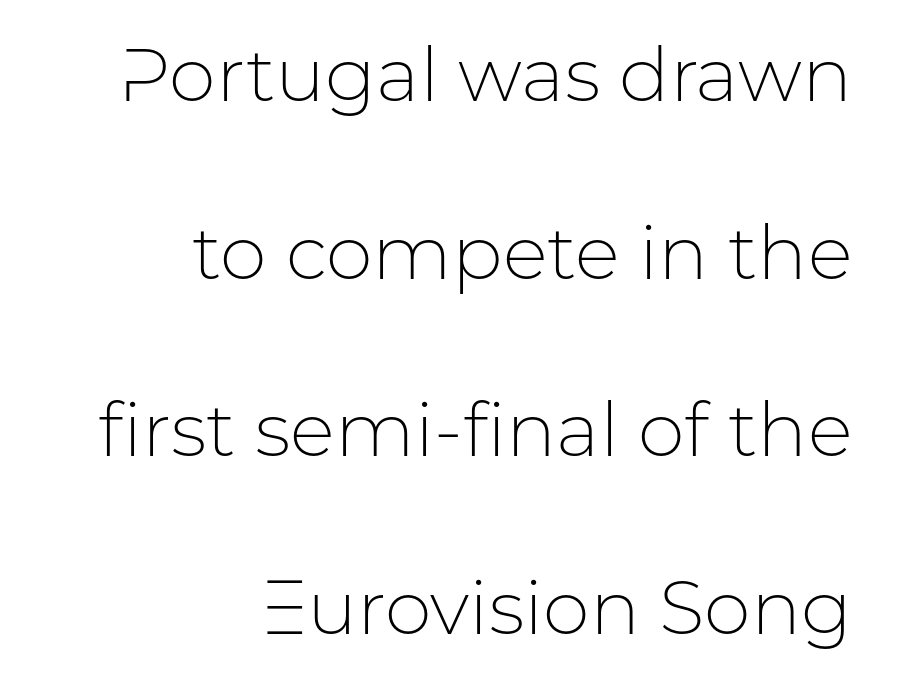
{"serif": "no", "italic": "no", "bold": "no", "weight": "light", "width": "normal", "stroke_contrast": "low", "x_height": "medium", "monospaced": "no", "underline": "no", "align": "right", "line_spacing": "loose", "line_spacing_ratio": 2.37, "letter_spacing": "normal", "letter_spacing_em": 0.0, "glyph_px": 75}
